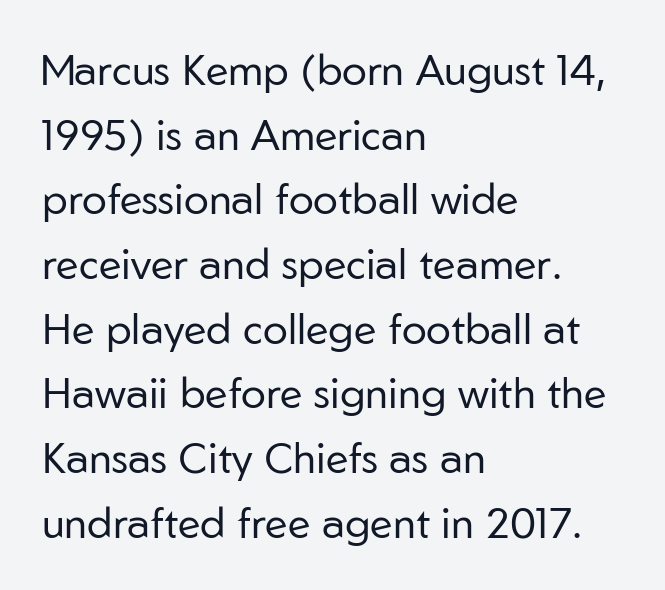
When letters stand straight like this, we call the style roman or upright. Teacher's note: observe the even left margin — that is flush-left alignment. The line-height multiplier appears to be the usual default. The passage shown is not underscored anywhere.
